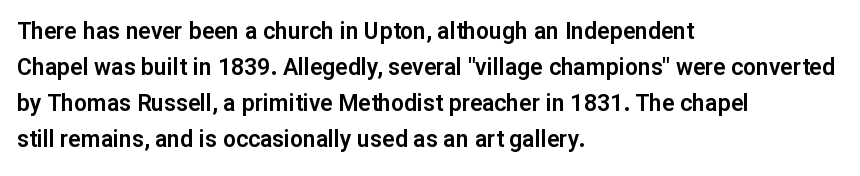
Q: Is the text italic (slanted)? A: No, it is upright.
Q: Is the text underlined? A: No.
Q: How is the paragraph aligned? A: Left-aligned.
Q: Is the spacing between letters normal or unusually wide? A: Normal.
Q: Is the spacing between lines tight, normal or loose? A: Normal.
